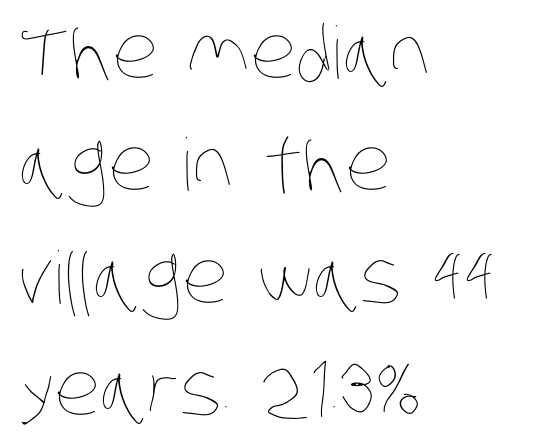
{"bold": "no", "weight": "thin", "width": "condensed", "stroke_contrast": "low", "x_height": "large", "monospaced": "no", "underline": "no", "align": "left", "line_spacing": "normal", "line_spacing_ratio": 1.56, "letter_spacing": "normal", "letter_spacing_em": 0.0, "glyph_px": 72}
